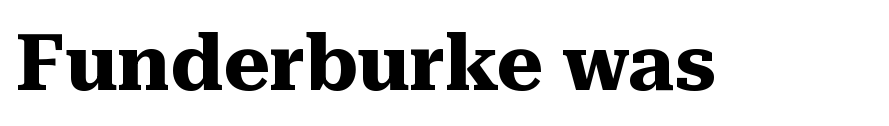
The type is set solid horizontally, with unmodified tracking. The glyphs in this specimen are seriffed. Spacing verdict: proportional, widths tailored to each character. Any mark beneath the type? The region is blank.
